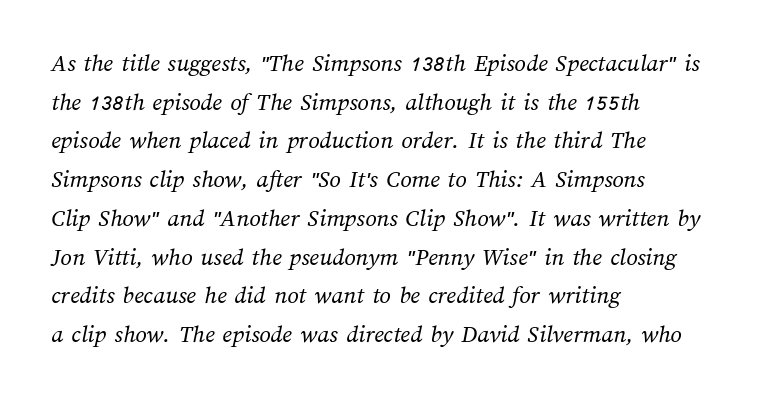
{"bold": "no", "underline": "no", "align": "left", "line_spacing": "normal", "line_spacing_ratio": 1.55, "letter_spacing": "normal", "letter_spacing_em": 0.0, "glyph_px": 25}
